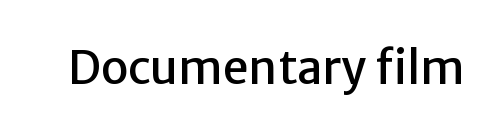
Nope, not italic — everything's standing straight. There is no visible air inserted between adjacent glyphs. A typesetter would label this face a sans. This rendering features lettering with no underline.
